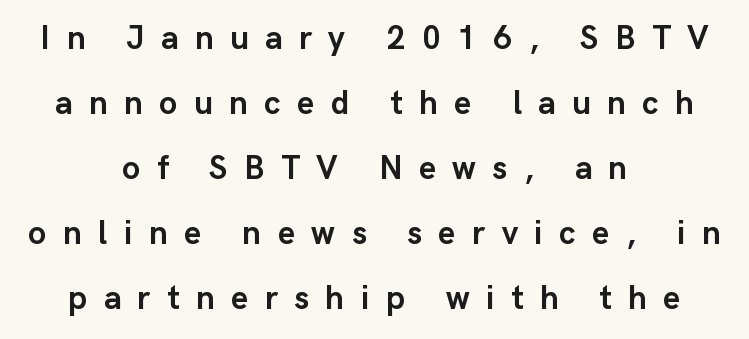
Q: Is the text bold? A: Yes.
Q: Is the text italic (slanted)? A: No, it is upright.
Q: Is the typeface a serif or a sans-serif typeface? A: Sans-serif.
Q: Is the text underlined? A: No.
Q: How is the paragraph aligned? A: Centered.
Q: Is the spacing between letters normal or unusually wide? A: Unusually wide.
Q: Is the spacing between lines tight, normal or loose? A: Loose.
Q: Width (condensed, normal, or wide)? A: Normal.
Q: Stroke contrast? A: Low.
Q: x-height? A: Medium.
Q: Monospaced? A: No.
